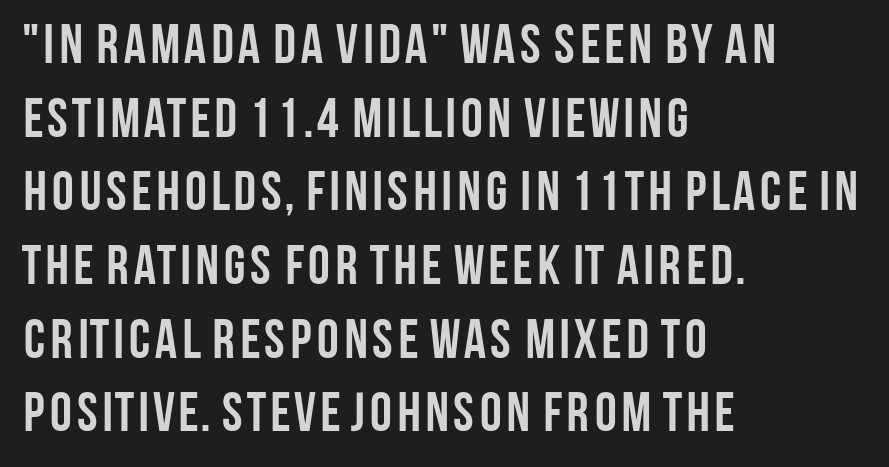
Honestly, the row spacing looks completely unremarkable. Bare-footed words on every line. These lines are composed in type without serifs. The typesetting leans heavy: a genuine bold. You could not count columns in this text — the font is proportionally spaced. Nope, not italic — everything's standing straight.
